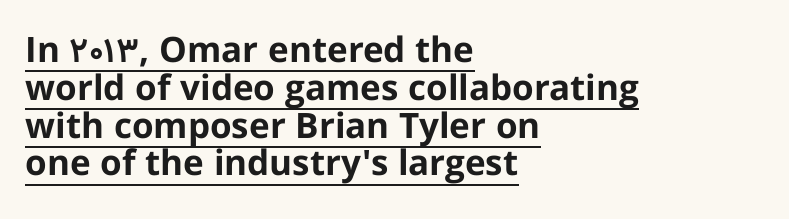
{"serif": "no", "italic": "no", "bold": "yes", "weight": "bold", "width": "normal", "stroke_contrast": "low", "x_height": "medium", "monospaced": "no", "underline": "yes", "align": "left", "line_spacing": "tight", "line_spacing_ratio": 1.08, "letter_spacing": "normal", "letter_spacing_em": 0.0, "glyph_px": 35}
